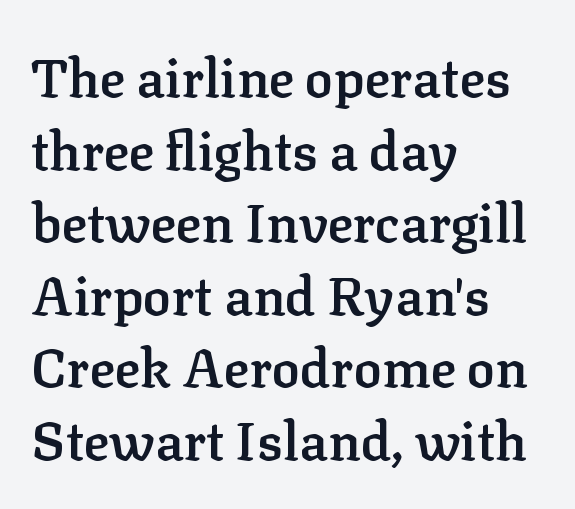
The image shows 53 px semibold serif type, upright; set left-aligned, normal line spacing (1.37x), normal letter spacing, not underlined; low stroke contrast and a medium x-height.
